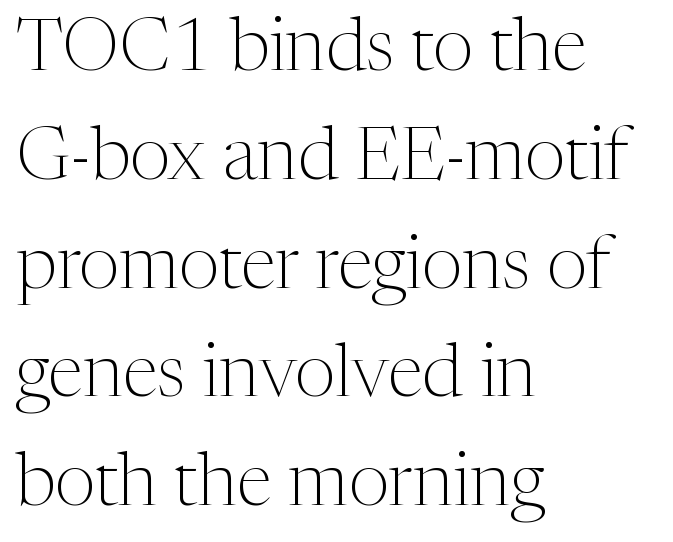
{"serif": "yes", "italic": "no", "bold": "no", "weight": "light", "width": "normal", "stroke_contrast": "medium", "x_height": "medium", "monospaced": "no", "underline": "no", "align": "left", "line_spacing": "normal", "line_spacing_ratio": 1.49, "letter_spacing": "normal", "letter_spacing_em": 0.0, "glyph_px": 73}
